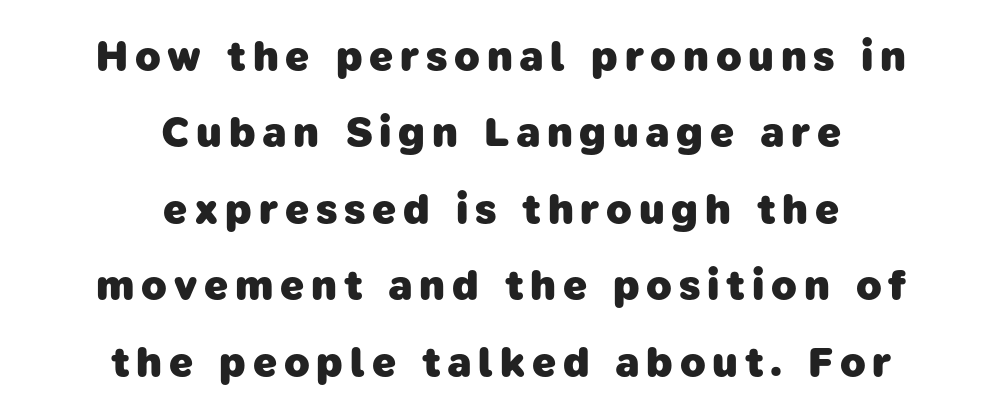
What weight is shown? A full bold with thick strokes. Horizontally, the lines are justified to the midpoint only. Letterform terminals end flat and unadorned throughout the passage. A typesetter would call this proportional, since set widths differ per character. The gap between lines stays unmarked.
